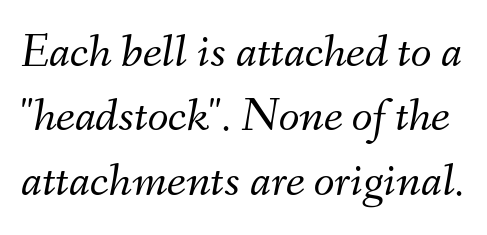
Here the designer chose a conventional face with non-uniform glyph widths. When letters slant like this, we call the style italic. Has an underline been added? It has not. Evenly set lines give the paragraph a standard silhouette. The letterforms sit shoulder to shoulder at normal distance.
